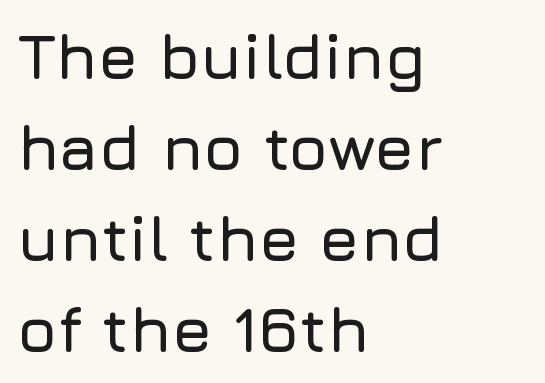
Teacher's note: observe the even left margin — that is flush-left alignment. Does extra space separate the letters? No, they use regular spacing. Do the letters lean? They stand straight. Baseline-to-baseline distance is the conventional proportion of letter height. I'd call this a sans setting — the letters go barefoot.
